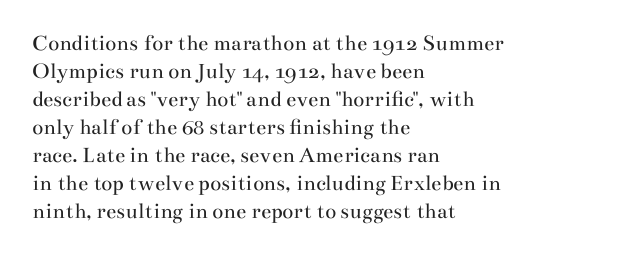
{"italic": "no", "bold": "no", "underline": "no", "align": "left", "line_spacing_ratio": 1.22, "letter_spacing": "normal", "letter_spacing_em": 0.0, "glyph_px": 23}
